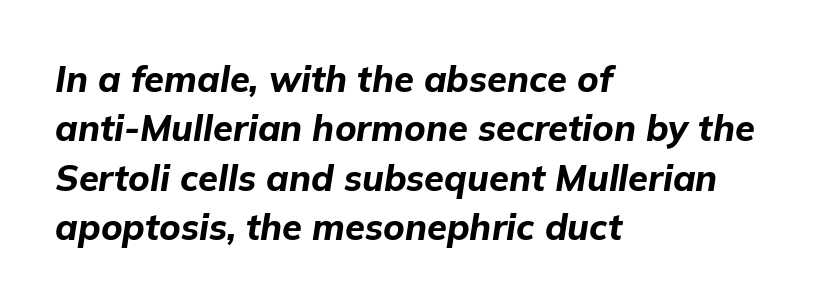
Q: Is the text bold? A: Yes.
Q: Is the text italic (slanted)? A: Yes, it leans right by about 9 degrees.
Q: Is the text underlined? A: No.
Q: How is the paragraph aligned? A: Left-aligned.
Q: Is the spacing between letters normal or unusually wide? A: Normal.
Q: Is the spacing between lines tight, normal or loose? A: Normal.
Q: Width (condensed, normal, or wide)? A: Normal.
Q: Stroke contrast? A: Low.
Q: x-height? A: Medium.
Q: Monospaced? A: No.
